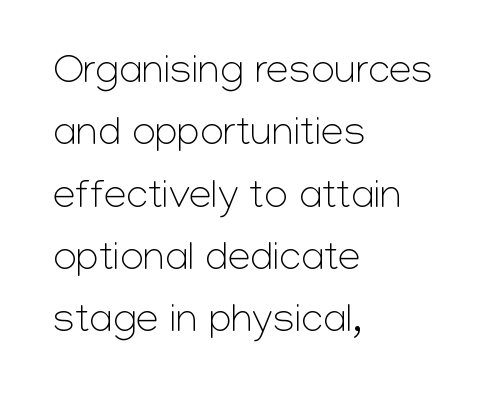
{"serif": "no", "italic": "no", "bold": "no", "weight": "light", "width": "normal", "stroke_contrast": "low", "x_height": "medium", "monospaced": "no", "underline": "no", "align": "left", "line_spacing": "normal", "line_spacing_ratio": 1.52, "letter_spacing": "normal", "letter_spacing_em": 0.0, "glyph_px": 41}
